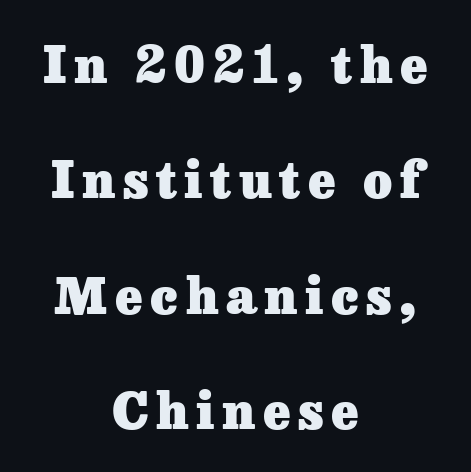
The image shows 50 px heavy serif type, upright; set centered, loose line spacing (2.31x), not underlined; low stroke contrast and a medium x-height.
